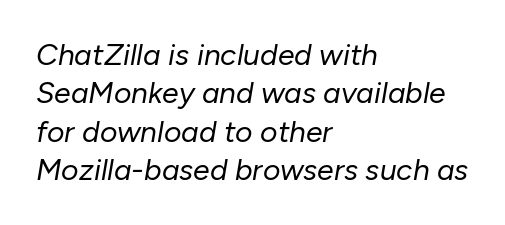
Q: Is the text bold? A: No.
Q: Is the text italic (slanted)? A: Yes, it leans right by about 10 degrees.
Q: Is the text underlined? A: No.
Q: How is the paragraph aligned? A: Left-aligned.
Q: Is the spacing between letters normal or unusually wide? A: Normal.
Q: Is the spacing between lines tight, normal or loose? A: Normal.
Q: Width (condensed, normal, or wide)? A: Normal.
Q: Stroke contrast? A: Low.
Q: x-height? A: Medium.
Q: Monospaced? A: No.
